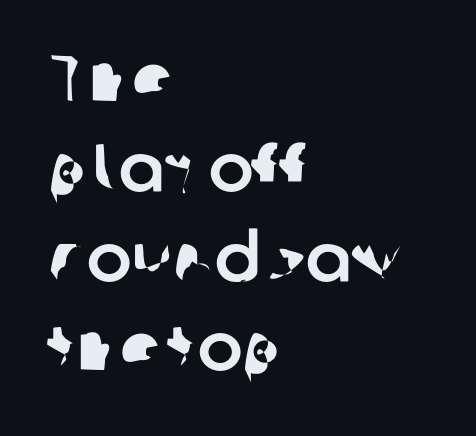
Nobody drew a line under any word here. The lines in this sample share a left origin and differ only in where they stop. Note the varied advance widths — an 'i' is clearly narrower than an 'm'. The designer left line spacing at the default. The face used here is rendered with its standard letterfit.
